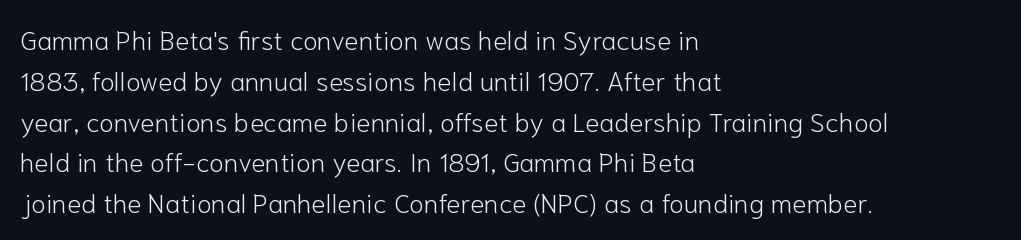
Q: Is the text bold? A: No.
Q: Is the text italic (slanted)? A: No, it is upright.
Q: Is the text underlined? A: No.
Q: How is the paragraph aligned? A: Left-aligned.
Q: Is the spacing between letters normal or unusually wide? A: Normal.
Q: Is the spacing between lines tight, normal or loose? A: Normal.
